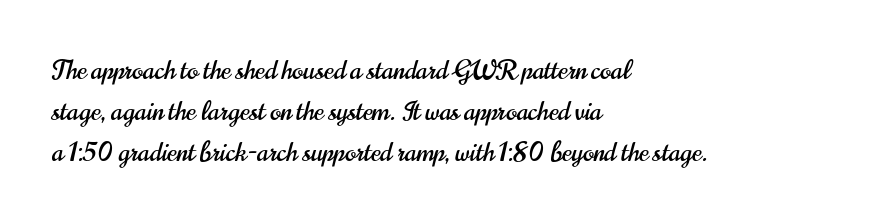
The image shows 26 px text type; set left-aligned, normal line spacing (1.57x), normal letter spacing, not underlined.
